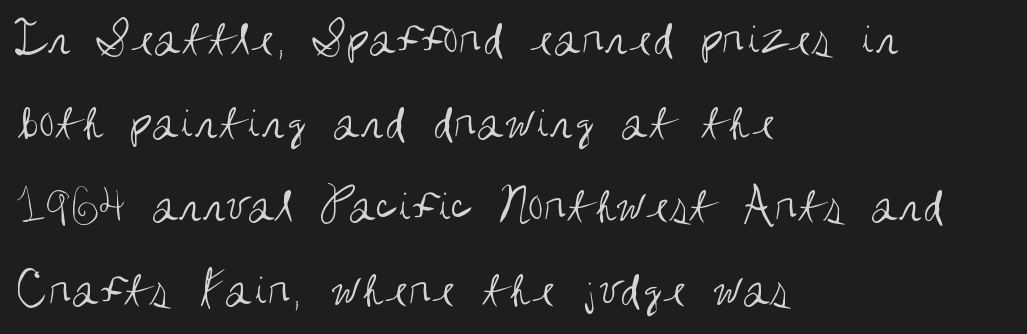
{"serif": "no", "bold": "no", "weight": "regular", "width": "condensed", "stroke_contrast": "medium", "x_height": "large", "monospaced": "no", "underline": "no", "align": "left", "line_spacing": "normal", "line_spacing_ratio": 1.64, "letter_spacing": "normal", "letter_spacing_em": 0.0, "glyph_px": 51}
